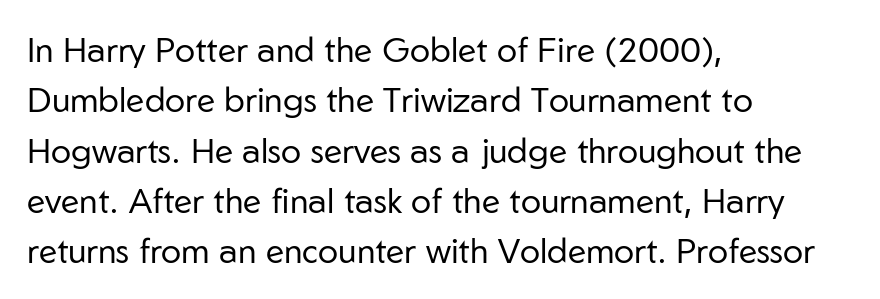
The image shows 34 px regular-weight sans-serif type, upright; set left-aligned, normal line spacing (1.48x), normal letter spacing, not underlined; low stroke contrast and a medium x-height.
